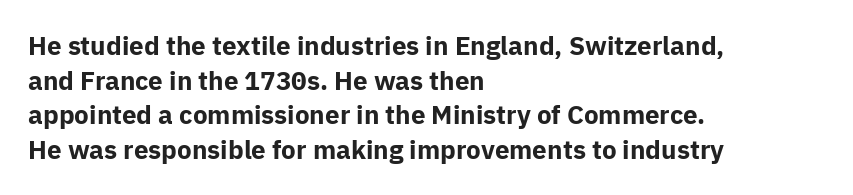
Q: Is the text bold? A: Yes.
Q: Is the text italic (slanted)? A: No, it is upright.
Q: Is the text underlined? A: No.
Q: How is the paragraph aligned? A: Left-aligned.
Q: Is the spacing between letters normal or unusually wide? A: Normal.
Q: Is the spacing between lines tight, normal or loose? A: Normal.
